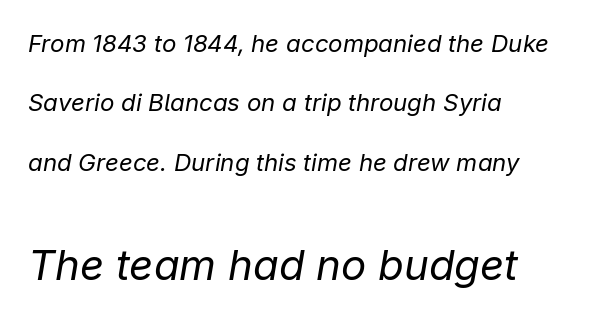
Stems here are at most as thick as an everyday book face. The zone under the glyphs is completely vacant. The gaps between neighbouring characters are ordinary and unremarkable. If you drew a ruler down the left edge, every line would touch it.
